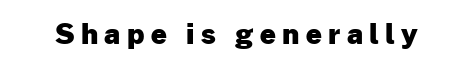
Q: Is the text bold? A: Yes.
Q: Is the text italic (slanted)? A: No, it is upright.
Q: Is the typeface a serif or a sans-serif typeface? A: Sans-serif.
Q: Is the text underlined? A: No.
Q: Is the spacing between letters normal or unusually wide? A: Unusually wide.
Q: Width (condensed, normal, or wide)? A: Normal.
Q: Stroke contrast? A: Low.
Q: x-height? A: Medium.
Q: Monospaced? A: No.
